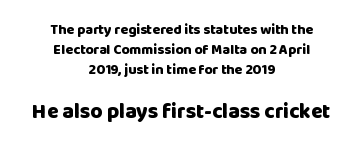
{"italic": "no", "bold": "yes", "underline": "no", "align": "center", "line_spacing": "normal", "line_spacing_ratio": 1.43, "letter_spacing": "normal", "letter_spacing_em": 0.0, "larger_block": "second", "size_ratio": 1.5, "glyph_px": 21}
